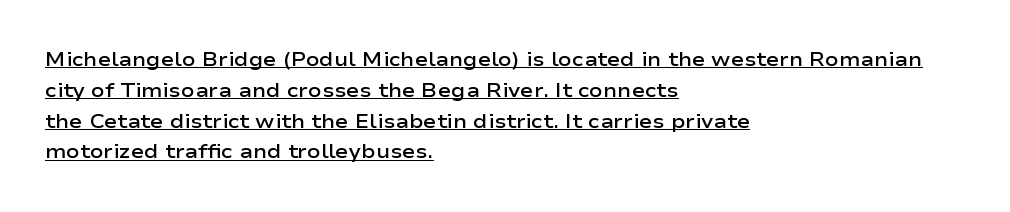
The image shows 20 px text type, upright; set left-aligned, normal line spacing (1.54x), normal letter spacing, underlined.
